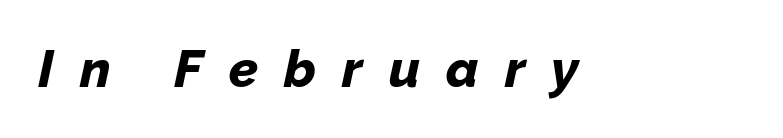
The image shows 52 px bold type, italic (leaning right); set unusually wide letter spacing (+0.5 em), not underlined; low stroke contrast and a medium x-height.
